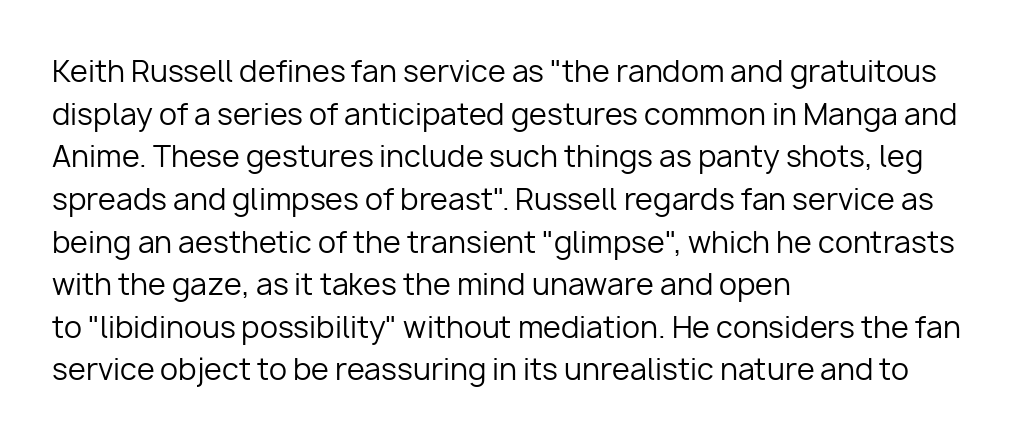
{"serif": "no", "italic": "no", "bold": "no", "weight": "regular", "width": "normal", "stroke_contrast": "low", "x_height": "medium", "monospaced": "no", "underline": "no", "align": "left", "line_spacing": "normal", "line_spacing_ratio": 1.47, "letter_spacing": "normal", "letter_spacing_em": 0.0, "glyph_px": 29}
